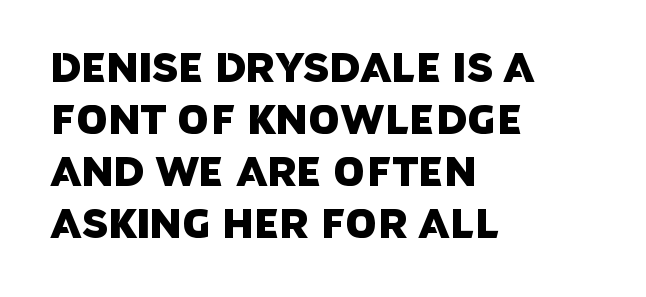
A typesetter would label this face a sans. Note the varied advance widths — an 'i' is clearly narrower than an 'm'. The text block is weighted toward the left margin, trailing off unevenly rightward. You could call the tracking neutral — neither tight nor loose. Beneath every word, the page is bare.
